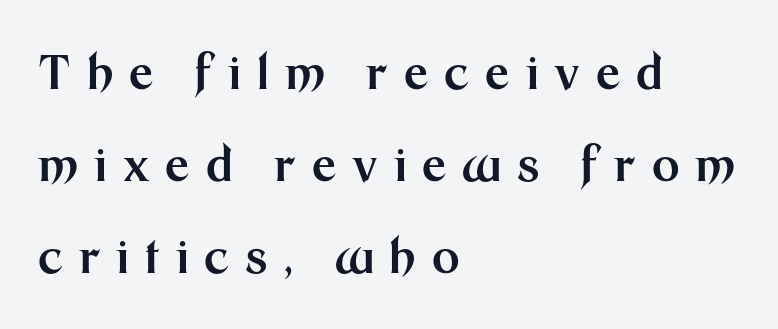
The image shows 47 px bold sans-serif type, upright; set left-aligned, loose line spacing (1.96x), unusually wide letter spacing (+0.34 em), not underlined; medium stroke contrast and a medium x-height.
